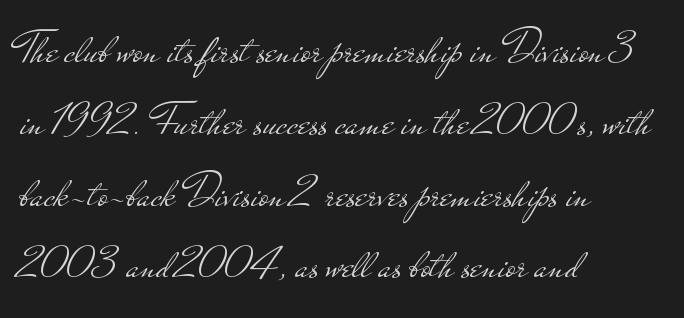
The image shows 46 px light, wide sans-serif type; set left-aligned, normal line spacing (1.56x), normal letter spacing, not underlined; low stroke contrast and a small x-height.
